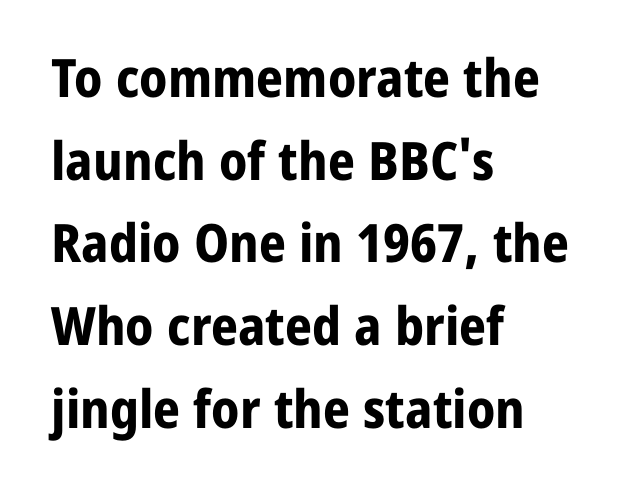
The image shows 53 px bold sans-serif type, upright; set left-aligned, normal line spacing (1.56x), normal letter spacing, not underlined; low stroke contrast and a medium x-height.
